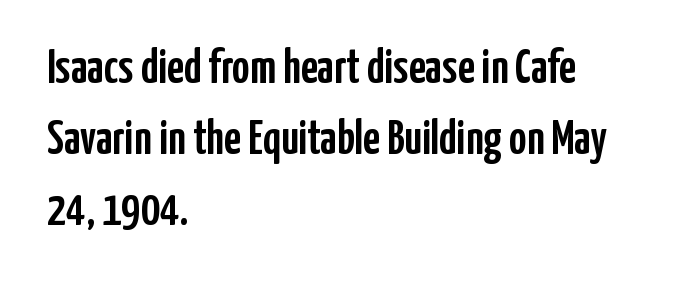
Vertical strokes here are truly vertical. Spacing verdict: proportional, widths tailored to each character. Does extra space separate the letters? No, they use regular spacing. Vertical spacing — default.
